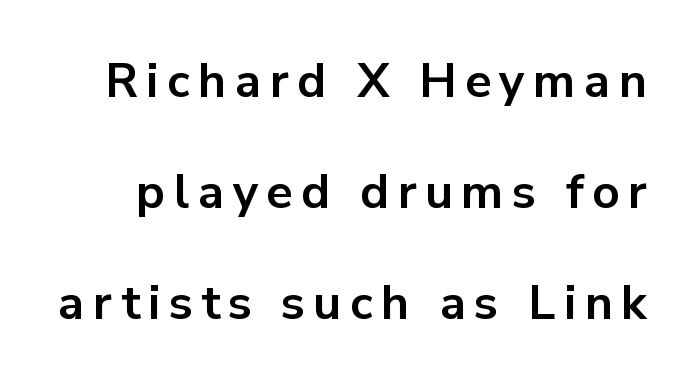
The passage shown is emphatically bold. What kind of face is this? One without serifs — a sans. A roman cut, with each character standing at attention. The baseline area is clear. Is there much room between lines? Yes — plenty of vertical air separates them.
